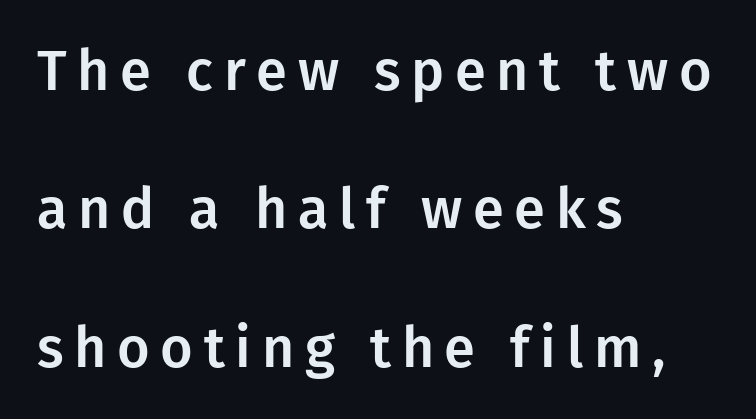
{"serif": "no", "italic": "no", "width": "normal", "stroke_contrast": "low", "x_height": "medium", "monospaced": "no", "underline": "no", "align": "left", "line_spacing": "loose", "line_spacing_ratio": 2.47, "glyph_px": 56}
